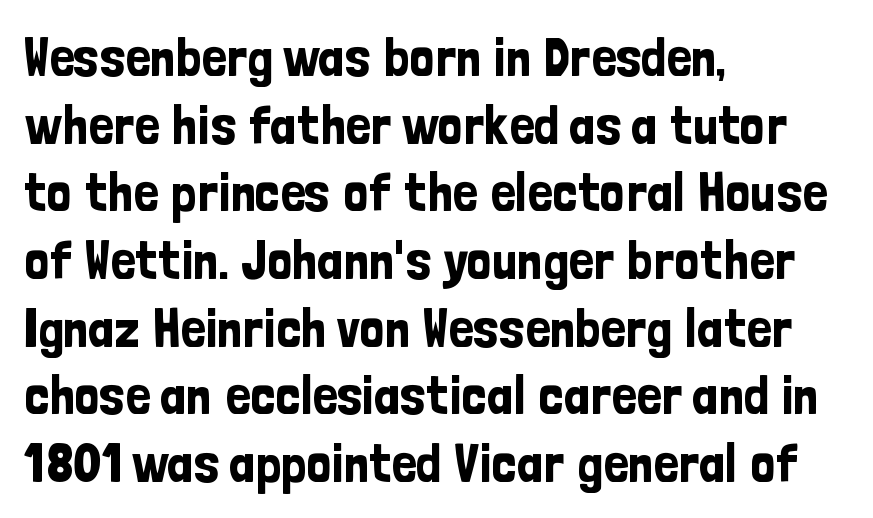
The image shows 55 px condensed sans-serif type, upright; set left-aligned, line spacing 1.23x, normal letter spacing, not underlined; low stroke contrast and a medium x-height.
